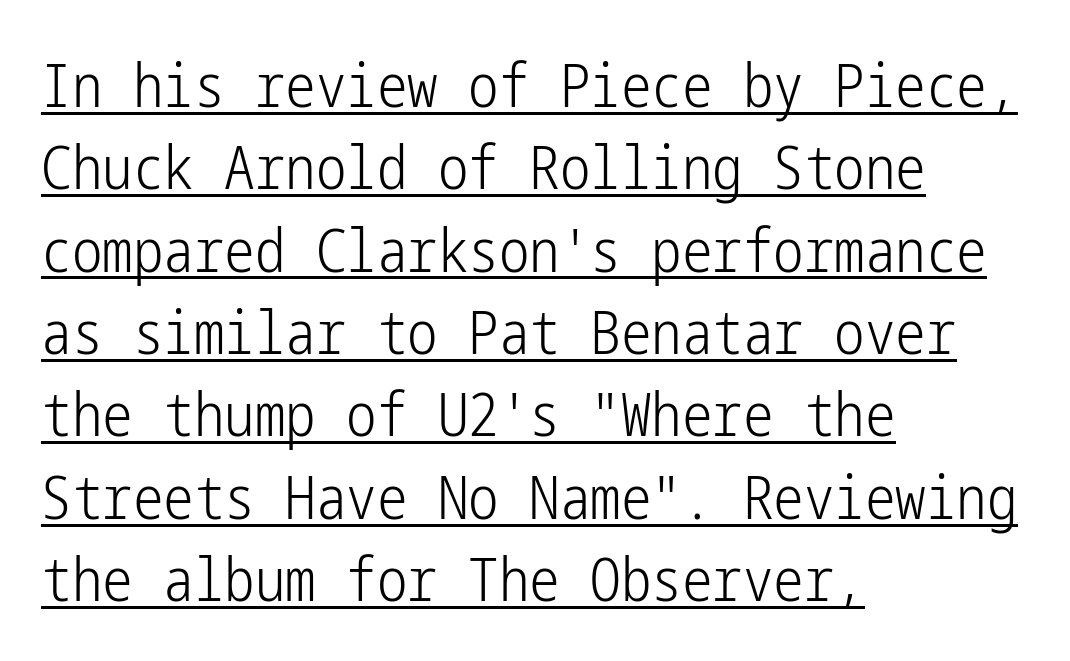
The image shows 61 px light, condensed sans-serif type, upright; set left-aligned, normal line spacing (1.35x), normal letter spacing, underlined; low stroke contrast and a medium x-height.
